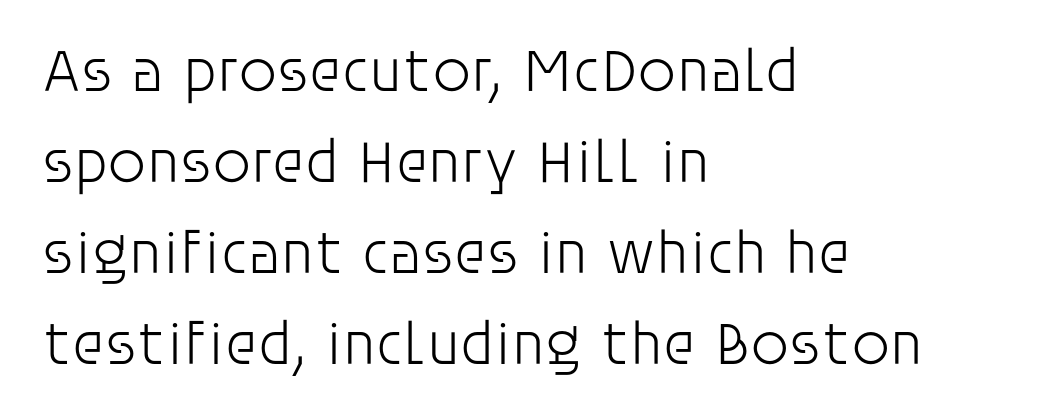
{"serif": "no", "italic": "no", "bold": "no", "weight": "light", "width": "normal", "stroke_contrast": "low", "x_height": "large", "monospaced": "no", "underline": "no", "align": "left", "line_spacing": "normal", "line_spacing_ratio": 1.49, "letter_spacing": "normal", "letter_spacing_em": 0.0, "glyph_px": 61}
